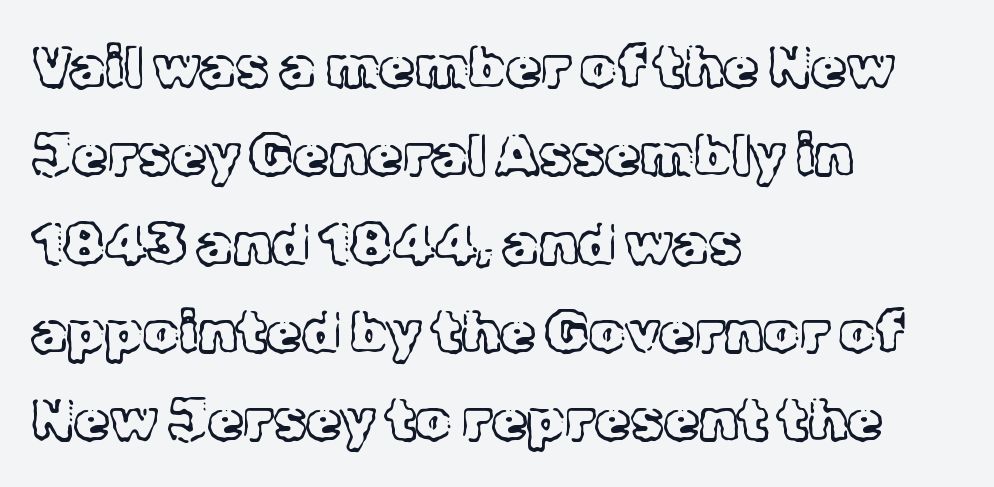
{"serif": "yes", "italic": "no", "bold": "no", "weight": "light", "width": "normal", "x_height": "medium", "monospaced": "no", "underline": "no", "align": "left", "line_spacing": "normal", "line_spacing_ratio": 1.55, "letter_spacing": "normal", "letter_spacing_em": 0.0, "glyph_px": 57}
